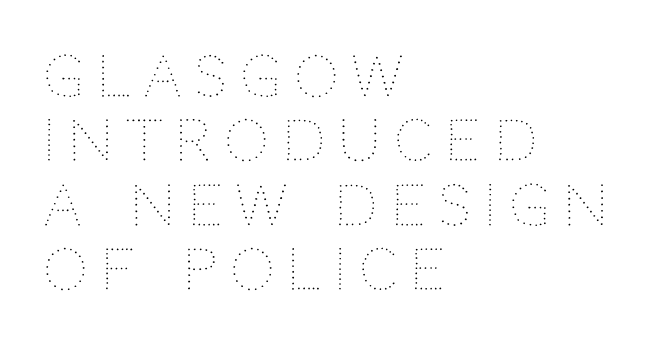
The image shows 56 px thin type, upright; set left-aligned, tight line spacing (1.15x), unusually wide letter spacing (+0.23 em), not underlined; medium stroke contrast and a large x-height.
